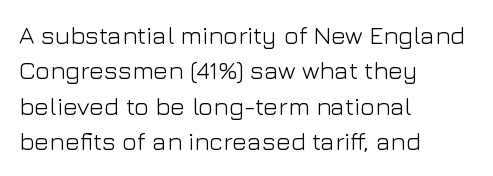
Q: Is the text bold? A: No.
Q: Is the text italic (slanted)? A: No, it is upright.
Q: Is the text underlined? A: No.
Q: How is the paragraph aligned? A: Left-aligned.
Q: Is the spacing between letters normal or unusually wide? A: Normal.
Q: Is the spacing between lines tight, normal or loose? A: Normal.
